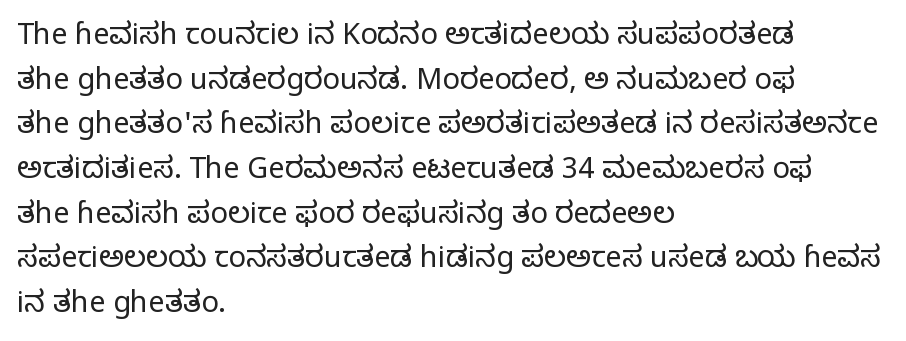
{"serif": "yes", "italic": "no", "bold": "no", "weight": "regular", "width": "normal", "stroke_contrast": "low", "x_height": "large", "monospaced": "no", "underline": "no", "align": "left", "line_spacing": "normal", "line_spacing_ratio": 1.54, "letter_spacing": "normal", "letter_spacing_em": 0.0, "glyph_px": 29}
